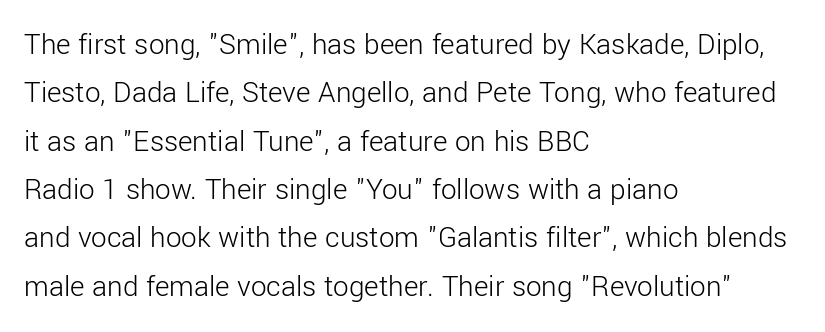
{"serif": "no", "italic": "no", "bold": "no", "weight": "light", "width": "normal", "stroke_contrast": "low", "x_height": "medium", "monospaced": "no", "underline": "no", "align": "left", "line_spacing": "normal", "line_spacing_ratio": 1.56, "letter_spacing": "normal", "letter_spacing_em": 0.0, "glyph_px": 31}
